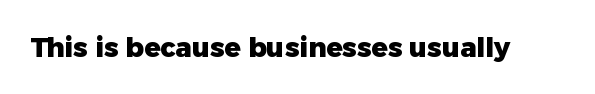
The image shows 27 px bold type, upright; set normal letter spacing, not underlined.
